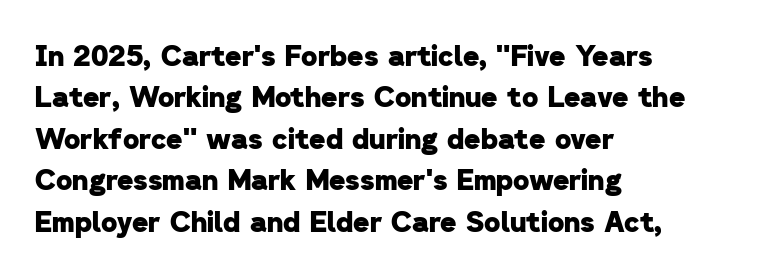
Plenty of ink on the page — the face is bold. The strip under each line holds only bare page. The passage is arranged the way most books set body copy — flush left. Look at the bottom of the vertical strokes: they stop flat, with no serifs. Horizontal bands of white between lines are of average thickness. A typesetter would call this proportional, since set widths differ per character.
